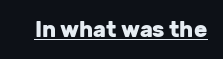
{"italic": "no", "bold": "yes", "underline": "yes", "letter_spacing": "normal", "letter_spacing_em": 0.0, "glyph_px": 22}
